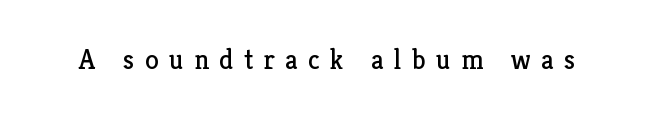
{"serif": "yes", "italic": "no", "bold": "no", "weight": "regular", "width": "normal", "stroke_contrast": "low", "x_height": "medium", "monospaced": "no", "underline": "no", "letter_spacing": "wide", "letter_spacing_em": 0.37, "glyph_px": 28}
